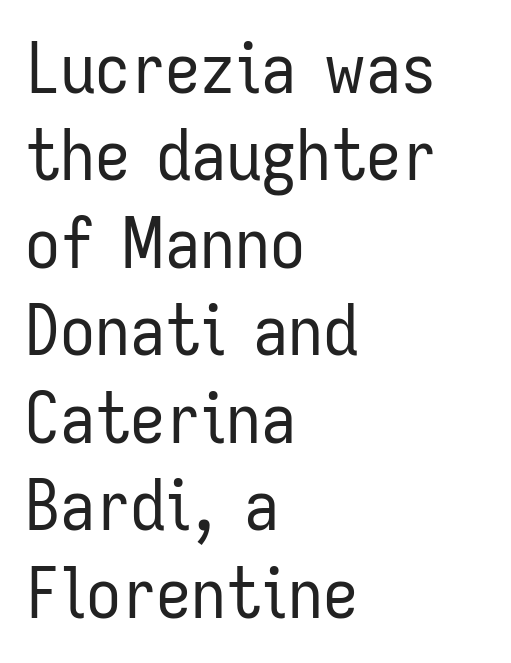
Q: Is the text bold? A: No.
Q: Is the text italic (slanted)? A: No, it is upright.
Q: Is the typeface a serif or a sans-serif typeface? A: Sans-serif.
Q: Is the text underlined? A: No.
Q: How is the paragraph aligned? A: Left-aligned.
Q: Is the spacing between letters normal or unusually wide? A: Normal.
Q: Is the spacing between lines tight, normal or loose? A: Normal.
Q: Width (condensed, normal, or wide)? A: Condensed.
Q: Stroke contrast? A: Low.
Q: x-height? A: Medium.
Q: Monospaced? A: No.
